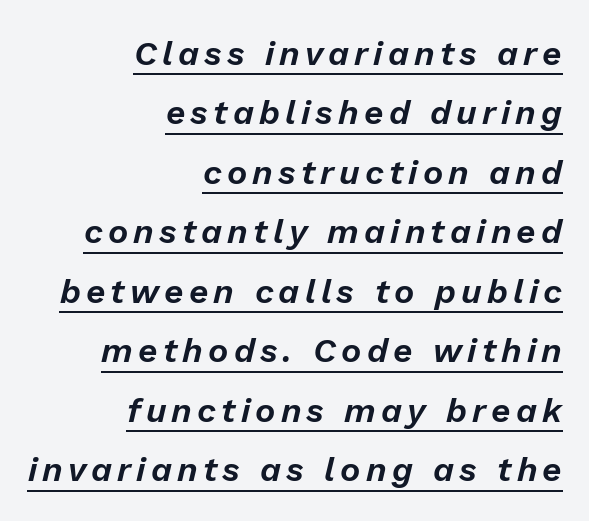
The image shows 34 px text type, italic (leaning right); set right-aligned, line spacing 1.75x, underlined; low stroke contrast and a medium x-height.
